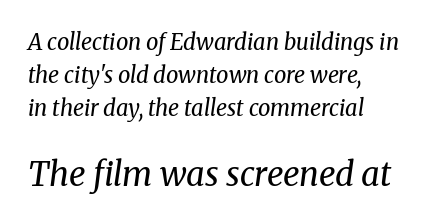
{"serif": "yes", "italic": "yes", "lean": "right", "slant_degrees": 8, "bold": "no", "weight": "regular", "width": "normal", "stroke_contrast": "medium", "x_height": "medium", "monospaced": "no", "underline": "no", "align": "left", "line_spacing": "normal", "line_spacing_ratio": 1.49, "letter_spacing": "normal", "letter_spacing_em": 0.0, "larger_block": "second", "size_ratio": 1.5, "glyph_px": 33}
